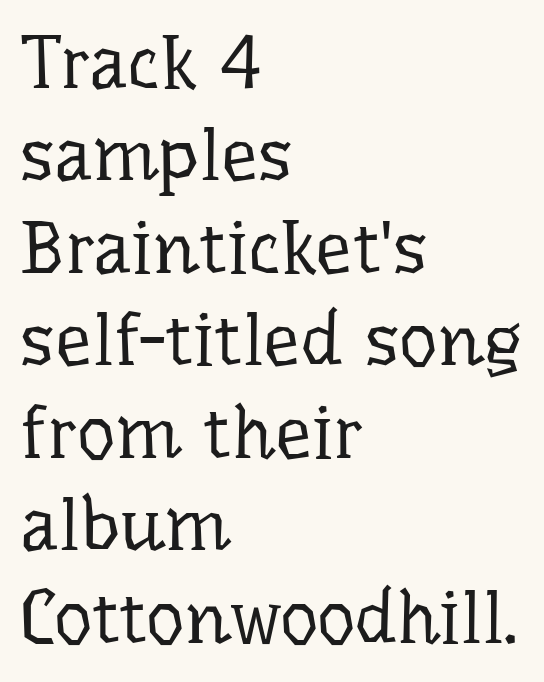
Q: Is the text bold? A: No.
Q: Is the text italic (slanted)? A: No, it is upright.
Q: Is the typeface a serif or a sans-serif typeface? A: Serif.
Q: Is the text underlined? A: No.
Q: How is the paragraph aligned? A: Left-aligned.
Q: Is the spacing between letters normal or unusually wide? A: Normal.
Q: Is the spacing between lines tight, normal or loose? A: Normal.
Q: Width (condensed, normal, or wide)? A: Normal.
Q: Stroke contrast? A: Low.
Q: x-height? A: Medium.
Q: Monospaced? A: No.
